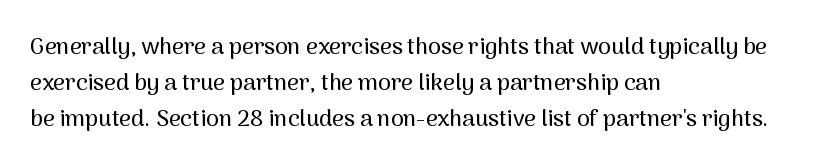
Q: Is the text italic (slanted)? A: No, it is upright.
Q: Is the text underlined? A: No.
Q: How is the paragraph aligned? A: Left-aligned.
Q: Is the spacing between letters normal or unusually wide? A: Normal.
Q: Is the spacing between lines tight, normal or loose? A: Normal.
